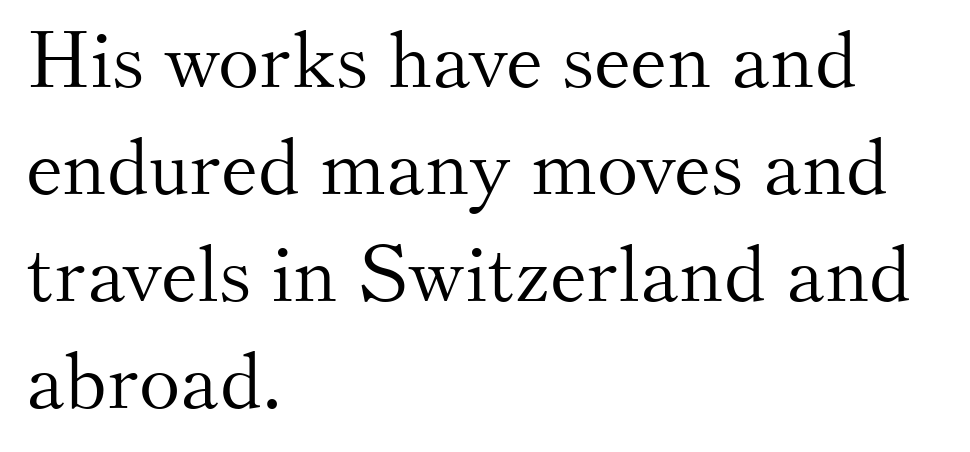
The characters display serif detailing at their extremities. Think of a printed novel: that variable character pitch is what you see here. This rendering uses left alignment, leaving the right contour irregular. Vertically, the passage feels balanced, rows spaced as you'd expect. Think standard paragraph weight, or any step lighter than that.
